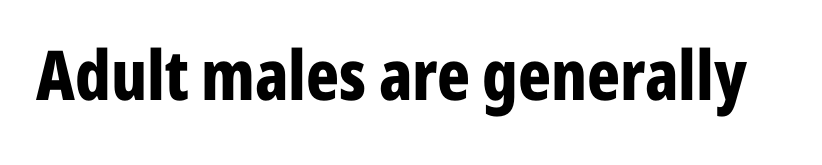
{"serif": "no", "italic": "no", "bold": "yes", "weight": "bold", "width": "condensed", "stroke_contrast": "low", "x_height": "medium", "monospaced": "no", "underline": "no", "letter_spacing": "normal", "letter_spacing_em": 0.0, "glyph_px": 69}
